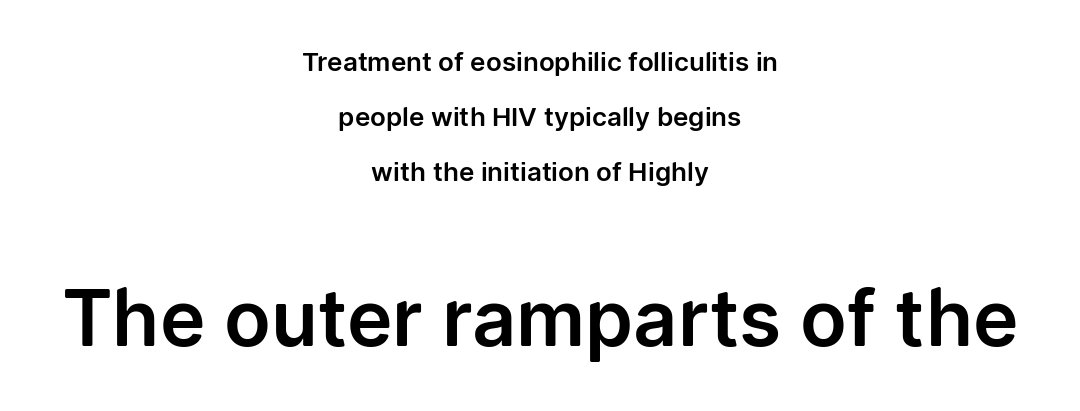
Italic? Not at all — the glyphs are vertical. Inter-character spacing is left at the font's built-in metrics. The gap between lines stays unmarked. Between these two stacked blocks, the lower one wins on size. The rendering uses natural spacing where letterforms have individual widths.
